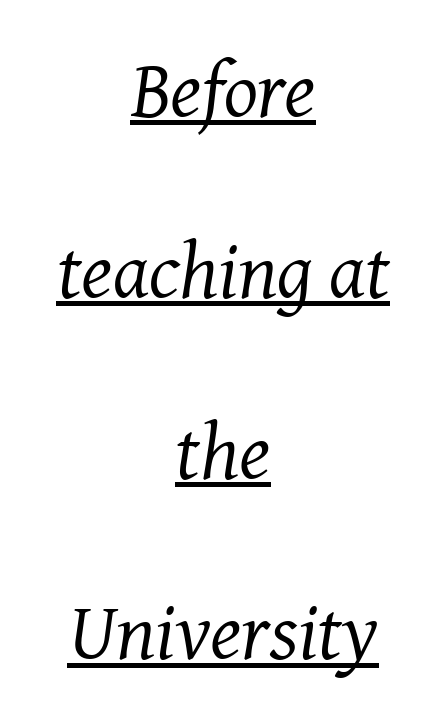
The image shows 80 px regular-weight serif type, italic (leaning right); set centered, loose line spacing (2.26x), normal letter spacing, underlined; medium stroke contrast and a medium x-height.
